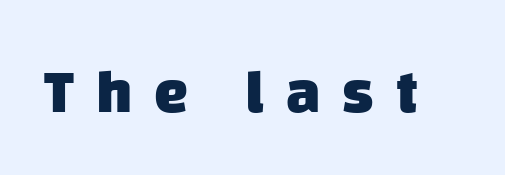
{"serif": "no", "bold": "yes", "weight": "heavy", "width": "normal", "stroke_contrast": "low", "x_height": "large", "monospaced": "no", "underline": "no", "letter_spacing": "wide", "letter_spacing_em": 0.36, "glyph_px": 61}
